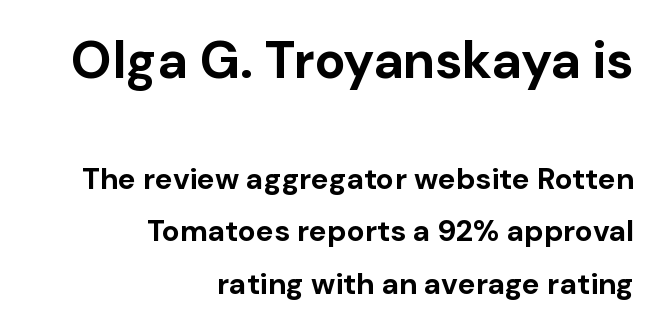
{"serif": "no", "italic": "no", "bold": "yes", "weight": "bold", "width": "normal", "stroke_contrast": "low", "x_height": "medium", "monospaced": "no", "underline": "no", "align": "right", "line_spacing_ratio": 1.75, "letter_spacing": "normal", "letter_spacing_em": 0.0, "larger_block": "first", "size_ratio": 1.73, "glyph_px": 52}
